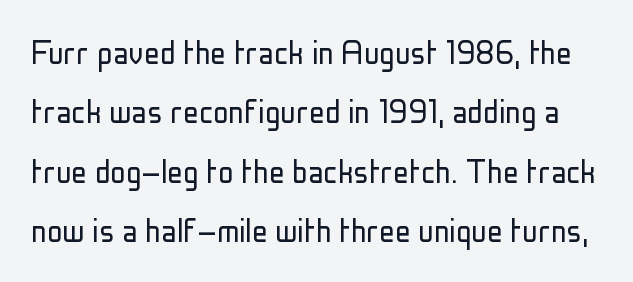
The image shows 39 px light, condensed sans-serif type, upright; set normal line spacing (1.52x), normal letter spacing, not underlined; low stroke contrast and a medium x-height.
